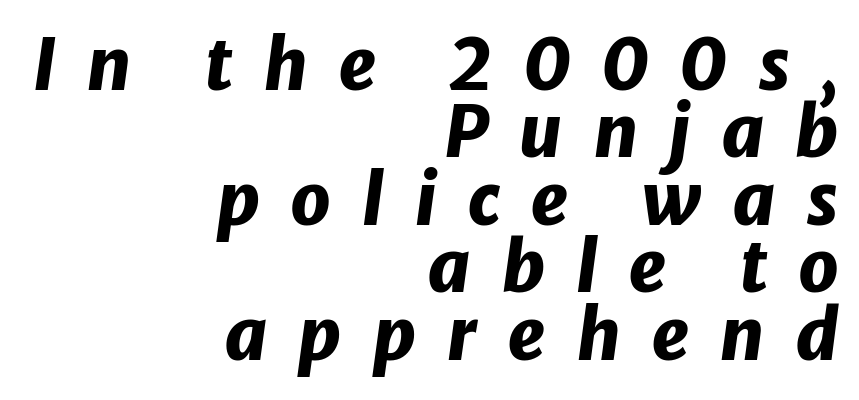
{"italic": "yes", "lean": "right", "slant_degrees": 8, "bold": "yes", "weight": "heavy", "width": "normal", "stroke_contrast": "low", "x_height": "medium", "monospaced": "no", "underline": "no", "align": "right", "line_spacing": "tight", "line_spacing_ratio": 0.95, "letter_spacing": "wide", "letter_spacing_em": 0.42, "glyph_px": 71}
